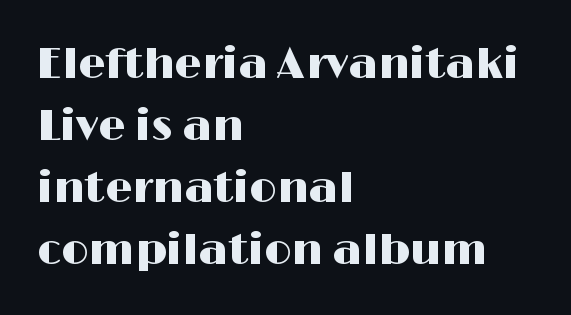
{"serif": "no", "italic": "no", "width": "wide", "stroke_contrast": "high", "x_height": "medium", "monospaced": "no", "underline": "no", "align": "left", "line_spacing": "normal", "line_spacing_ratio": 1.44, "letter_spacing": "normal", "letter_spacing_em": 0.0, "glyph_px": 43}
